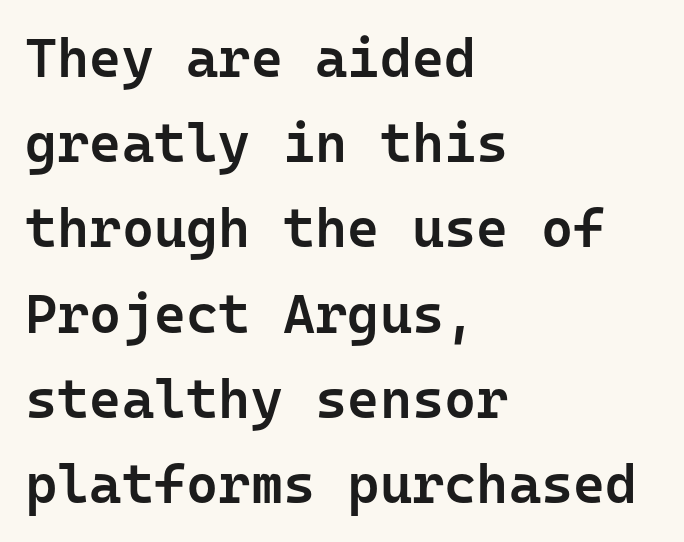
The image shows 55 px semibold sans-serif type, upright, monospaced; set left-aligned, normal line spacing (1.55x), normal letter spacing, not underlined; low stroke contrast and a medium x-height.
